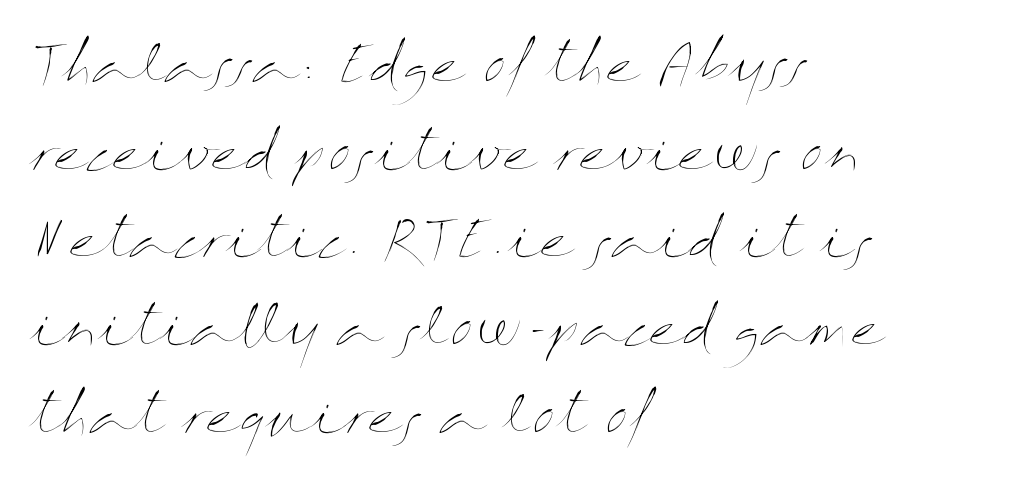
The letterforms sit at book weight or below. Note the varied advance widths — an 'i' is clearly narrower than an 'm'. A typesetter would call this zero additional tracking. These lines stack with their left ends in a neat column.
